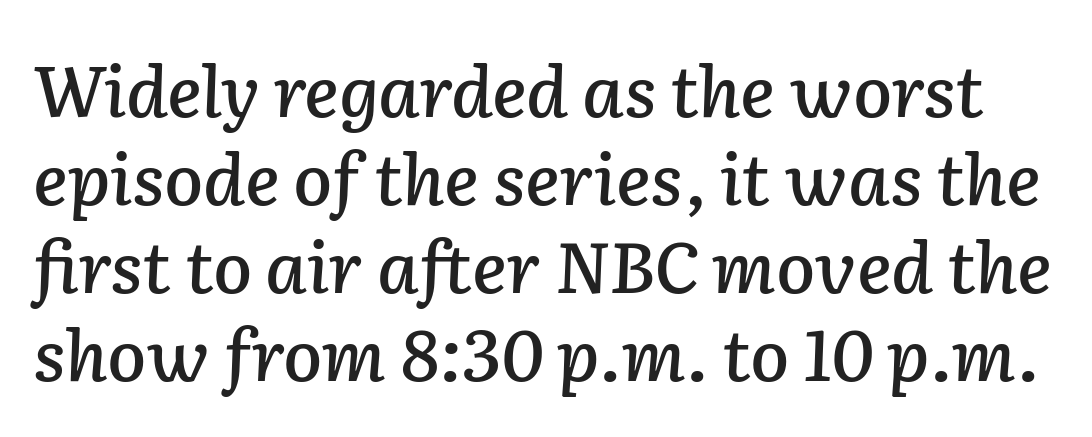
The image shows 71 px text type, italic (leaning right); set line spacing 1.24x, normal letter spacing, not underlined; low stroke contrast and a medium x-height.
